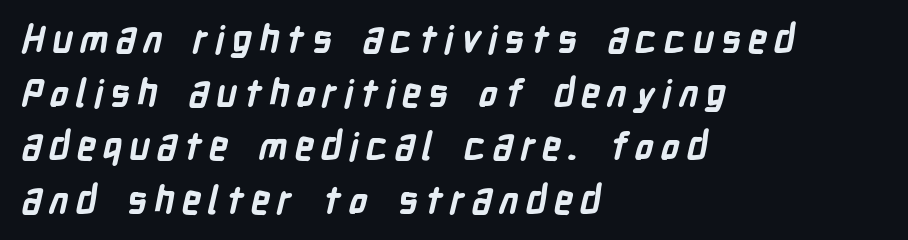
These lines are set flush left with a ragged right edge. The letters carry no serifs — their stems end cleanly without finishing strokes. Leading matches the norm, producing a regular column. Descenders hang freely into open space. Compared with an ordinary text face, these strokes are far heavier — a full bold.
